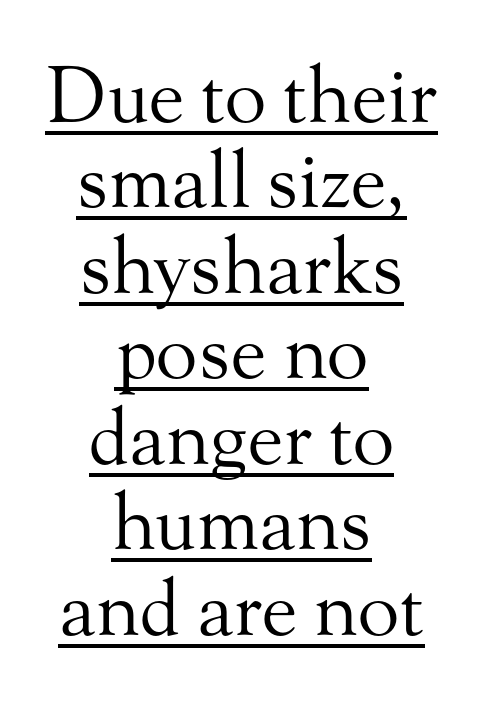
The image shows 77 px regular-weight serif type, upright; set centered, tight line spacing (1.11x), normal letter spacing, underlined; medium stroke contrast and a small x-height.
